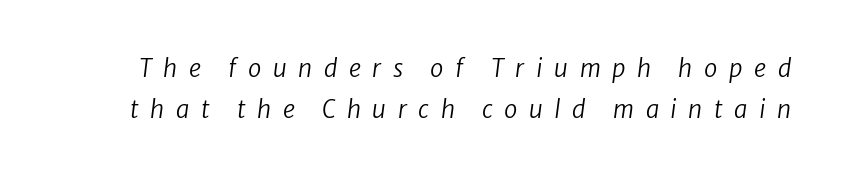
The image shows 24 px text type; set line spacing 1.72x, unusually wide letter spacing (+0.48 em), not underlined.
